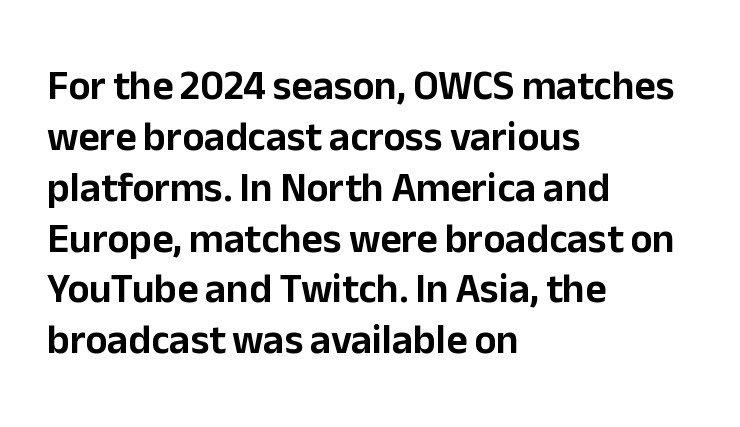
The image shows 41 px sans-serif type, upright; set left-aligned, line spacing 1.24x, normal letter spacing, not underlined; low stroke contrast and a medium x-height.
